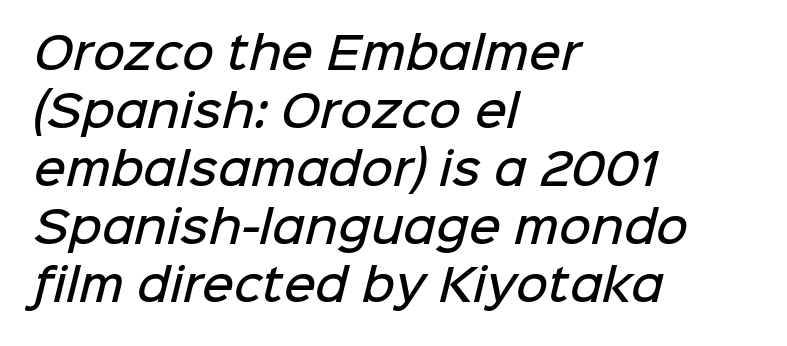
Spacing verdict: proportional, widths tailored to each character. Students, note that the glyphs here touch the page at normal intervals. Strokes here are thickened, but only to semibold level. Bare-footed words on every line. Teacher's note: observe the even left margin — that is flush-left alignment.
